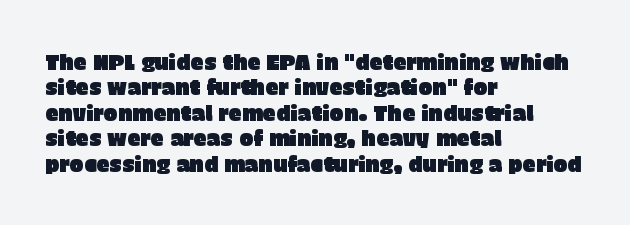
Q: Is the text italic (slanted)? A: No, it is upright.
Q: Is the text underlined? A: No.
Q: How is the paragraph aligned? A: Left-aligned.
Q: Is the spacing between letters normal or unusually wide? A: Normal.
